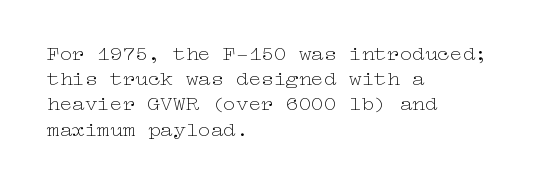
The image shows 21 px text type, upright; set left-aligned, line spacing 1.2x, normal letter spacing, not underlined.
